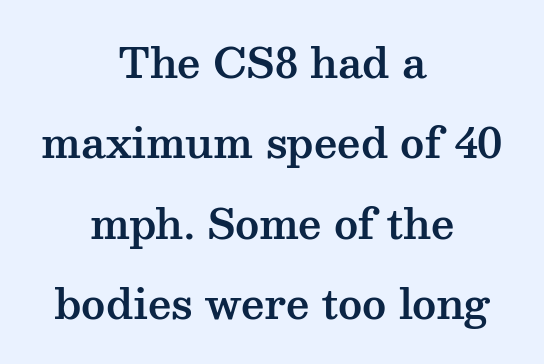
The image shows 41 px wide serif type, upright; set centered, loose line spacing (1.96x), normal letter spacing, not underlined; medium stroke contrast and a medium x-height.
